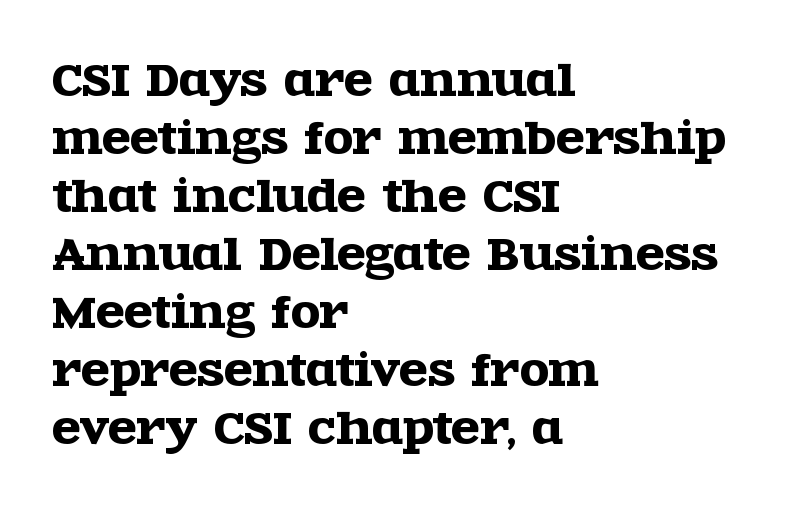
The image shows 42 px wide serif type, upright; set left-aligned, normal line spacing (1.38x), normal letter spacing, not underlined; a large x-height.
